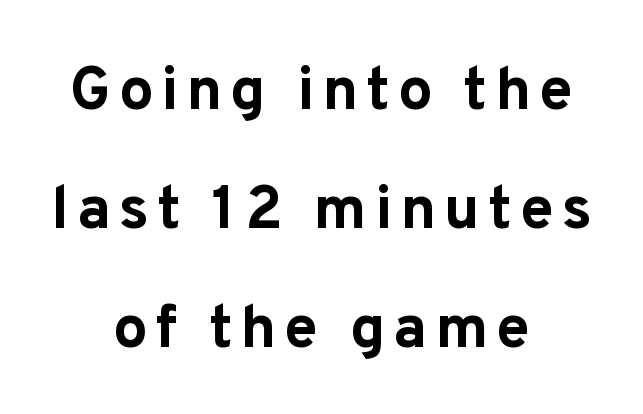
The image shows 61 px bold sans-serif type, upright; set centered, loose line spacing (1.95x), not underlined; low stroke contrast and a medium x-height.
